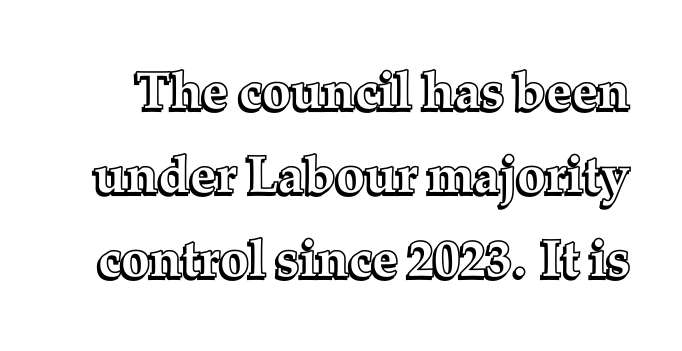
Q: Is the text italic (slanted)? A: No, it is upright.
Q: Is the text underlined? A: No.
Q: Is the spacing between letters normal or unusually wide? A: Normal.
Q: Is the spacing between lines tight, normal or loose? A: Normal.
Q: Width (condensed, normal, or wide)? A: Normal.
Q: x-height? A: Medium.
Q: Monospaced? A: No.
